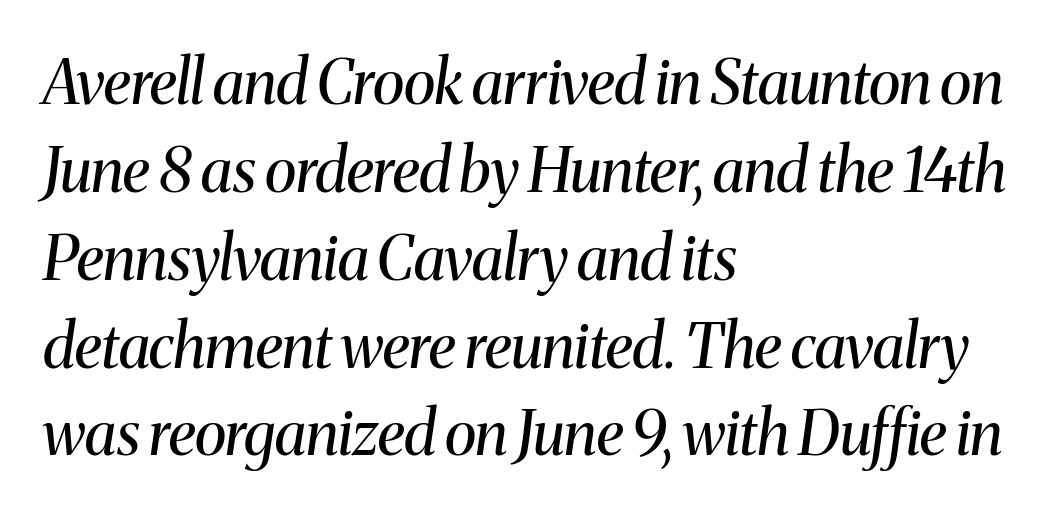
Q: Is the text bold? A: No.
Q: Is the text italic (slanted)? A: Yes, it leans right by about 8 degrees.
Q: Is the typeface a serif or a sans-serif typeface? A: Serif.
Q: Is the text underlined? A: No.
Q: How is the paragraph aligned? A: Left-aligned.
Q: Is the spacing between letters normal or unusually wide? A: Normal.
Q: Is the spacing between lines tight, normal or loose? A: Normal.
Q: Width (condensed, normal, or wide)? A: Normal.
Q: Stroke contrast? A: Medium.
Q: x-height? A: Medium.
Q: Monospaced? A: No.
